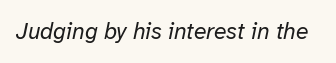
The image shows 23 px text type, italic (leaning right); set normal letter spacing, not underlined.
